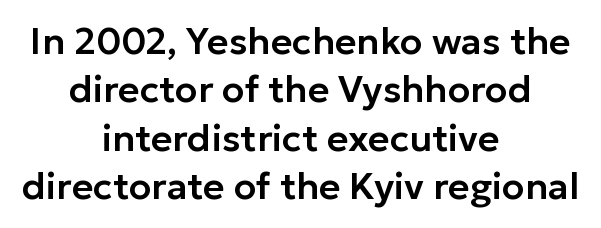
Q: Is the text italic (slanted)? A: No, it is upright.
Q: Is the typeface a serif or a sans-serif typeface? A: Sans-serif.
Q: Is the text underlined? A: No.
Q: How is the paragraph aligned? A: Centered.
Q: Is the spacing between letters normal or unusually wide? A: Normal.
Q: Is the spacing between lines tight, normal or loose? A: Normal.
Q: Width (condensed, normal, or wide)? A: Normal.
Q: Stroke contrast? A: Low.
Q: x-height? A: Medium.
Q: Monospaced? A: No.
